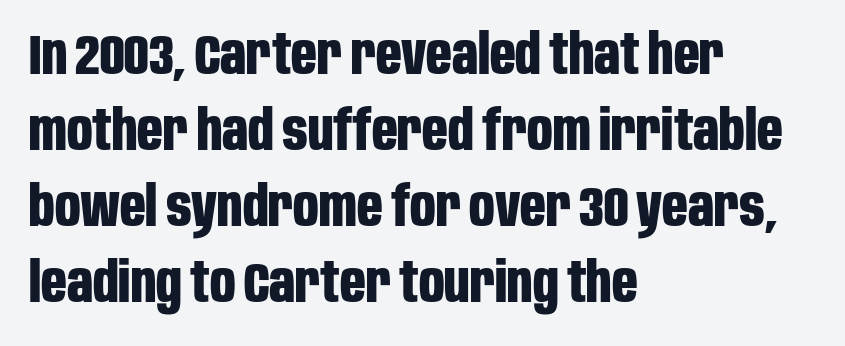
The image shows 56 px bold, condensed sans-serif type, upright; set left-aligned, normal line spacing (1.36x), normal letter spacing, not underlined; low stroke contrast and a large x-height.
